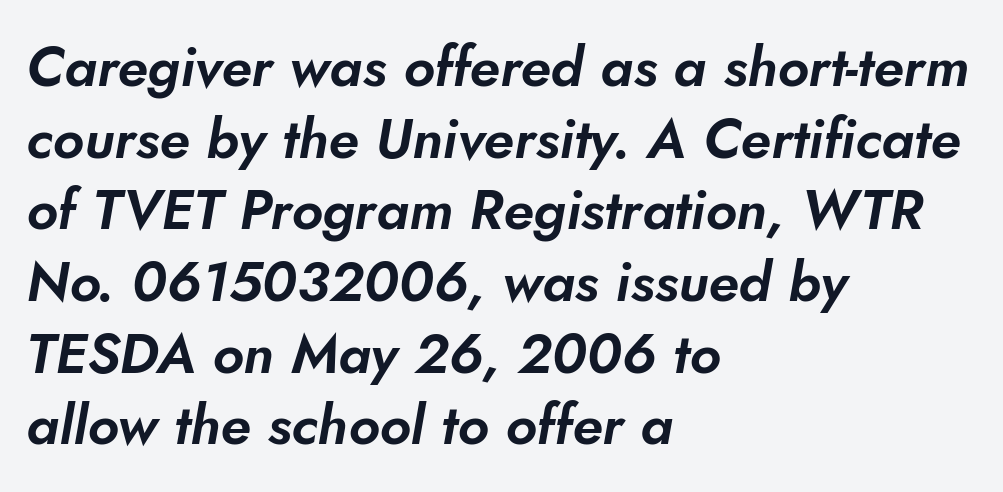
{"serif": "no", "width": "normal", "stroke_contrast": "low", "x_height": "small", "monospaced": "no", "underline": "no", "align": "left", "line_spacing": "normal", "line_spacing_ratio": 1.28, "letter_spacing": "normal", "letter_spacing_em": 0.0, "glyph_px": 56}
